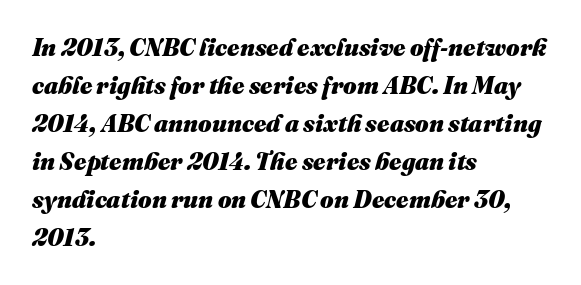
{"italic": "yes", "lean": "right", "slant_degrees": 16, "bold": "yes", "underline": "no", "align": "left", "line_spacing": "normal", "line_spacing_ratio": 1.58, "letter_spacing": "normal", "letter_spacing_em": 0.0, "glyph_px": 24}
